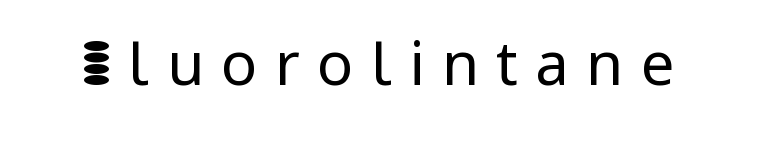
The image shows 60 px regular-weight sans-serif type, upright; set unusually wide letter spacing (+0.29 em), not underlined; low stroke contrast and a medium x-height.
